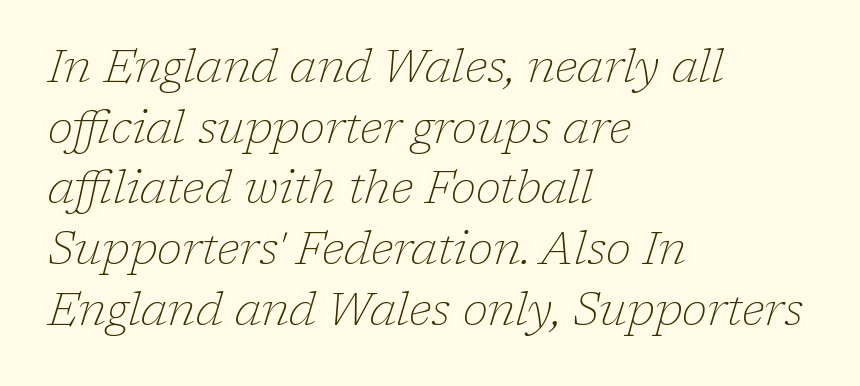
Q: Is the text bold? A: No.
Q: Is the text italic (slanted)? A: Yes, it leans right by about 17 degrees.
Q: Is the typeface a serif or a sans-serif typeface? A: Serif.
Q: Is the text underlined? A: No.
Q: How is the paragraph aligned? A: Left-aligned.
Q: Is the spacing between letters normal or unusually wide? A: Normal.
Q: Is the spacing between lines tight, normal or loose? A: Normal.
Q: Width (condensed, normal, or wide)? A: Normal.
Q: Stroke contrast? A: Low.
Q: x-height? A: Medium.
Q: Monospaced? A: No.
